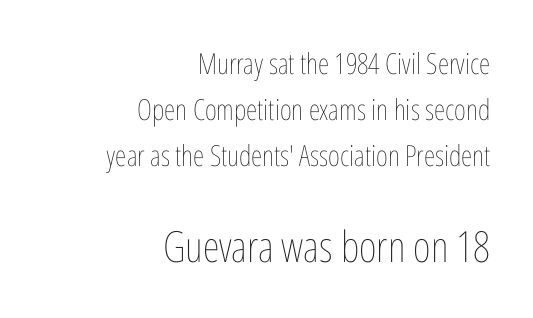
The image shows 43 px thin, condensed type, upright; set right-aligned, normal line spacing (1.59x), normal letter spacing, not underlined; the second (bottom) block is 1.48x larger; low stroke contrast and a medium x-height.
